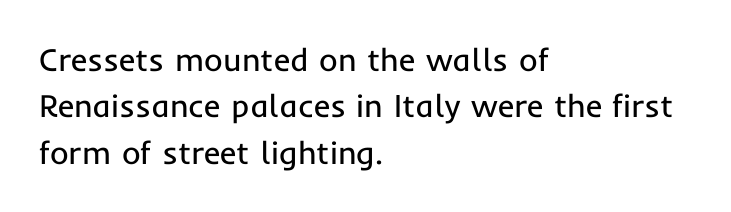
A student would call this left alignment; a typographer would say flush left, rag right. Lines of text with bare space underneath. The strokes are not fattened; the text isn't bold. Does extra space separate the letters? No, they use regular spacing. Does the lettering tilt? It doesn't — this is upright. The vertical gap from one line to the next is medium.
